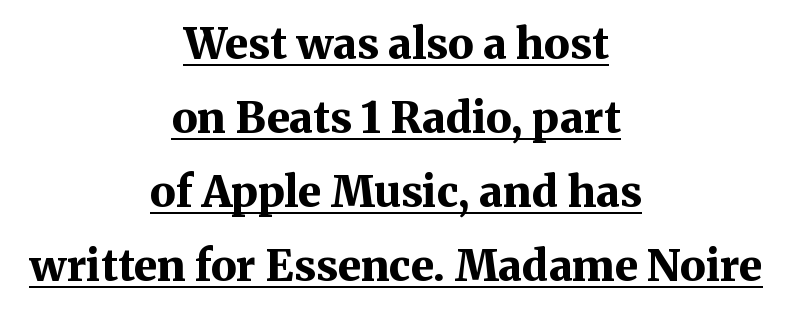
Ascenders rise straight up at ninety degrees. The letterforms sit shoulder to shoulder at normal distance. These lines are rendered in a variable-pitch font. Yep, those are serifs on the letters. The string is rendered with underlining switched on.
